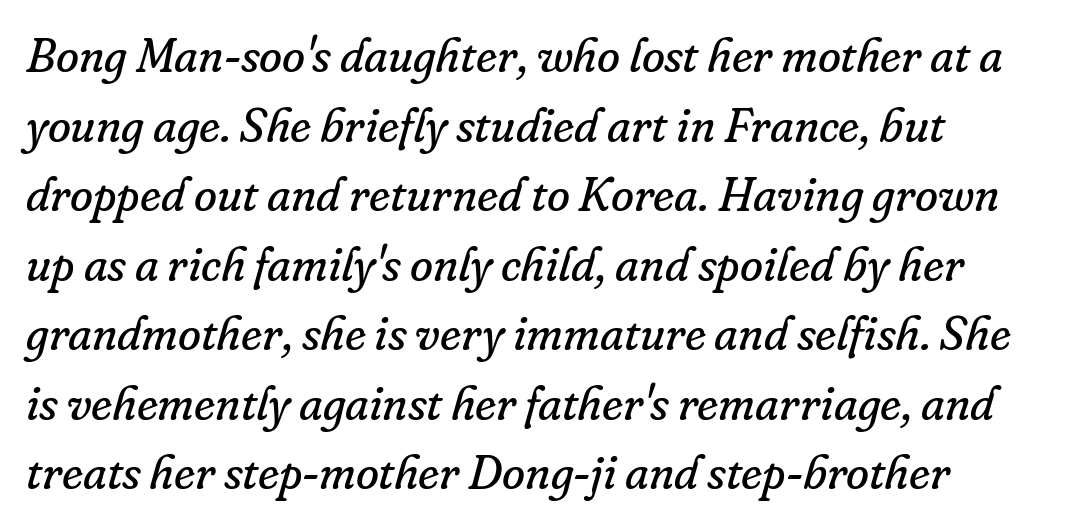
{"serif": "yes", "italic": "yes", "lean": "right", "slant_degrees": 16, "bold": "no", "weight": "regular", "width": "normal", "stroke_contrast": "low", "x_height": "small", "monospaced": "no", "underline": "no", "line_spacing": "normal", "line_spacing_ratio": 1.48, "letter_spacing": "normal", "letter_spacing_em": 0.0, "glyph_px": 47}
